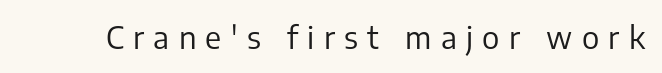
Q: Is the text bold? A: No.
Q: Is the text italic (slanted)? A: No, it is upright.
Q: Is the typeface a serif or a sans-serif typeface? A: Sans-serif.
Q: Is the text underlined? A: No.
Q: Is the spacing between letters normal or unusually wide? A: Unusually wide.
Q: Width (condensed, normal, or wide)? A: Normal.
Q: Stroke contrast? A: Low.
Q: x-height? A: Medium.
Q: Monospaced? A: No.
